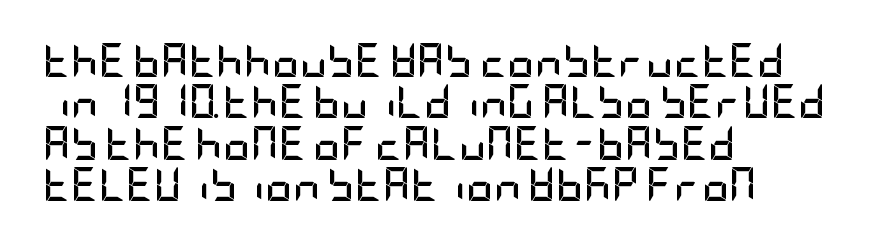
Compared with typical body copy, the letter spacing here is the same. Are there feet on the stems? There aren't — it's a sans. Notice how the stems are strictly vertical — no italics here. Leftover space on each line is placed entirely after the last word. Heavy, bold letterforms.
